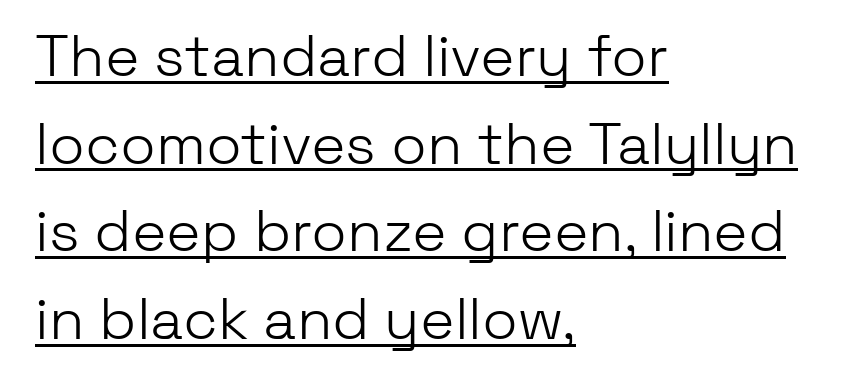
The image shows 58 px light sans-serif type, upright; set left-aligned, normal line spacing (1.51x), normal letter spacing, underlined; low stroke contrast and a medium x-height.
